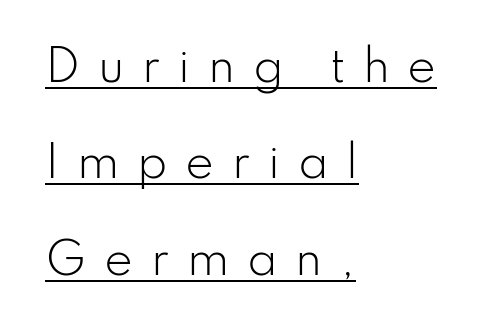
The image shows 43 px light sans-serif type, upright; set left-aligned, loose line spacing (2.24x), unusually wide letter spacing (+0.41 em), underlined; low stroke contrast and a small x-height.
